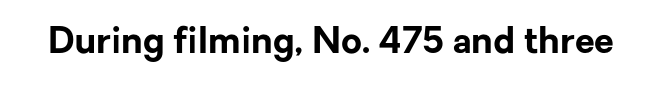
{"serif": "no", "italic": "no", "bold": "yes", "weight": "bold", "width": "normal", "stroke_contrast": "low", "x_height": "medium", "monospaced": "no", "underline": "no", "letter_spacing": "normal", "letter_spacing_em": 0.0, "glyph_px": 36}
